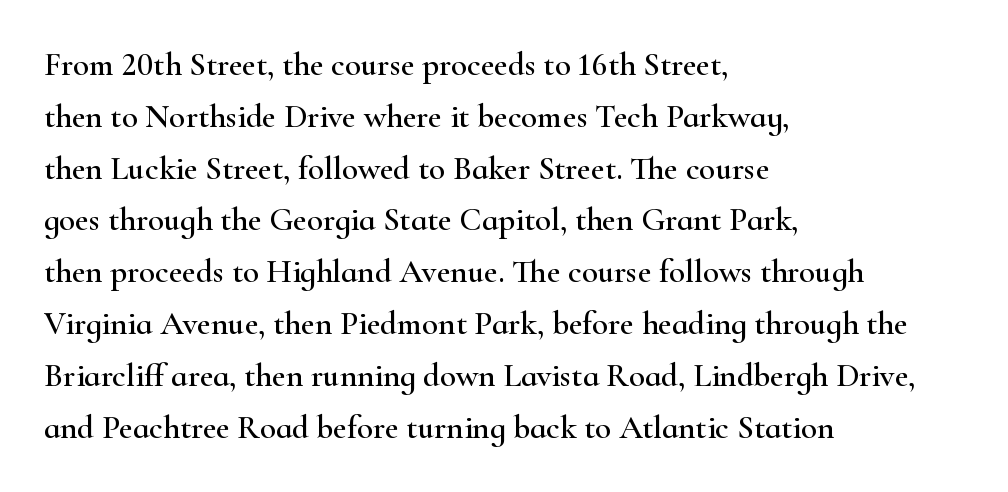
Leftover space on each line is placed entirely after the last word. A typesetter would mark this as roman, not italic. Evenly set lines give the paragraph a standard silhouette. Each letter keeps its own natural width here, so spacing adapts to shape.
